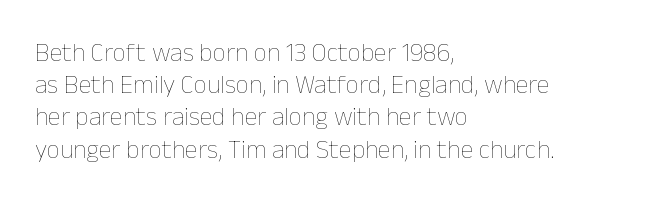
{"italic": "no", "bold": "no", "underline": "no", "align": "left", "line_spacing_ratio": 1.24, "letter_spacing": "normal", "letter_spacing_em": 0.0, "glyph_px": 26}
